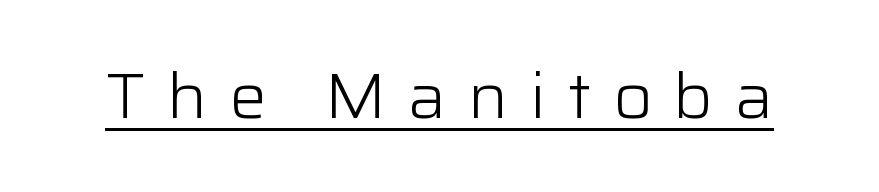
{"serif": "no", "italic": "no", "bold": "no", "weight": "light", "width": "normal", "stroke_contrast": "low", "x_height": "medium", "monospaced": "no", "underline": "yes", "letter_spacing": "wide", "letter_spacing_em": 0.34, "glyph_px": 63}
